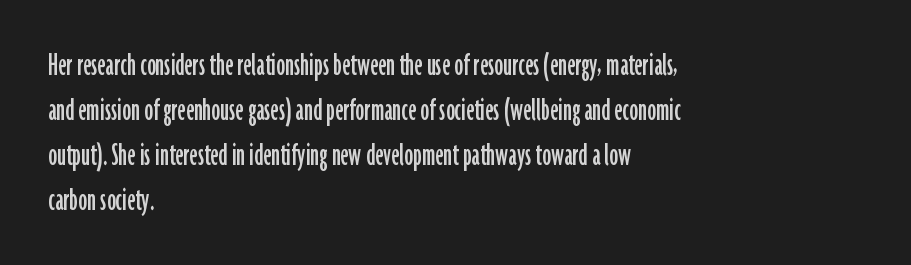
Students, note that the glyphs here touch the page at normal intervals. In terms of letterform style, serifs are entirely absent. Looks like regular typesetting: each glyph gets only the width it needs. Posture: vertical.
